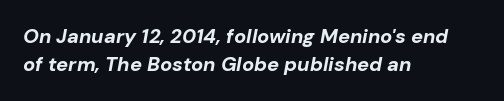
{"italic": "yes", "lean": "right", "slant_degrees": 10, "bold": "yes", "underline": "no", "align": "left", "line_spacing": "normal", "line_spacing_ratio": 1.39, "letter_spacing": "normal", "letter_spacing_em": 0.0, "glyph_px": 20}
